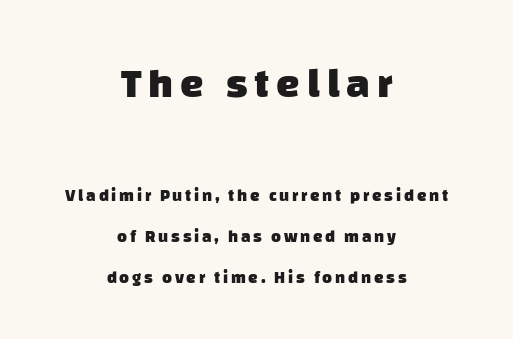
{"serif": "no", "bold": "yes", "weight": "heavy", "width": "normal", "stroke_contrast": "low", "x_height": "large", "monospaced": "no", "underline": "no", "align": "center", "line_spacing": "loose", "line_spacing_ratio": 2.41, "larger_block": "first", "size_ratio": 2.47, "glyph_px": 42}
